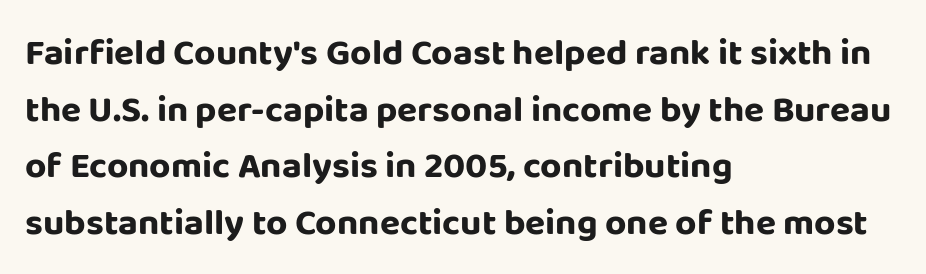
Q: Is the text bold? A: Yes.
Q: Is the text italic (slanted)? A: No, it is upright.
Q: Is the typeface a serif or a sans-serif typeface? A: Sans-serif.
Q: Is the text underlined? A: No.
Q: How is the paragraph aligned? A: Left-aligned.
Q: Is the spacing between letters normal or unusually wide? A: Normal.
Q: Is the spacing between lines tight, normal or loose? A: Normal.
Q: Width (condensed, normal, or wide)? A: Normal.
Q: Stroke contrast? A: Low.
Q: x-height? A: Large.
Q: Monospaced? A: No.
